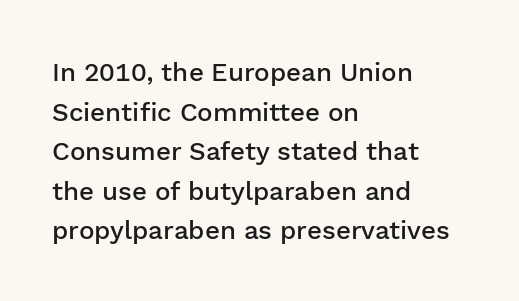
If you measured baseline to baseline, you'd find a middling distance. The typesetting leans somewhat heavy: a semibold. Which margin do the lines hug? The left one — the right edge is uneven. The font's upright variant was chosen for this text.
